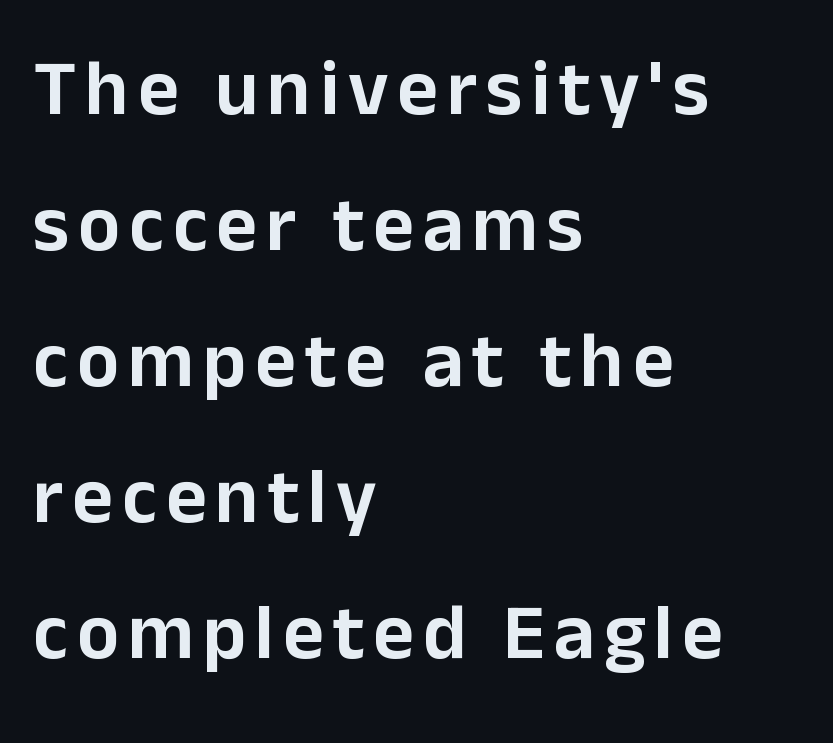
{"serif": "no", "italic": "no", "width": "normal", "stroke_contrast": "low", "x_height": "medium", "monospaced": "no", "underline": "no", "align": "left", "line_spacing_ratio": 1.72, "glyph_px": 79}
